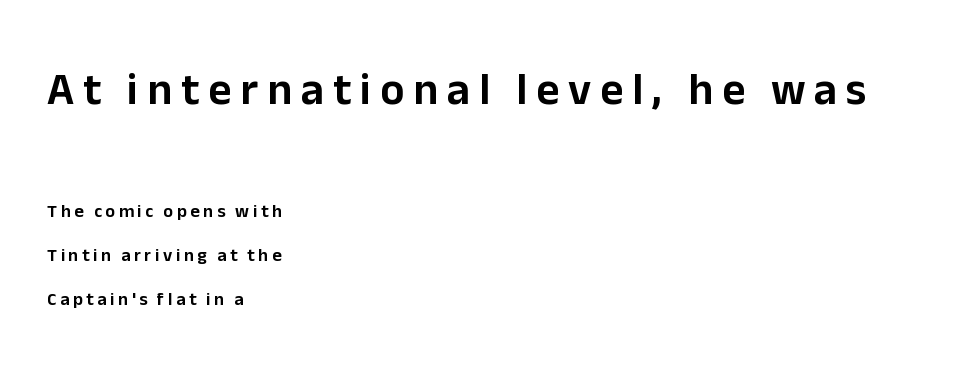
If you drew a ruler down the left edge, every line would touch it. Underline: absent. Successive baselines arrive slowly, with a big drop between each. Do the characters align in a grid? No, the font is proportional. You get the large type first, then a drop to smaller type.
